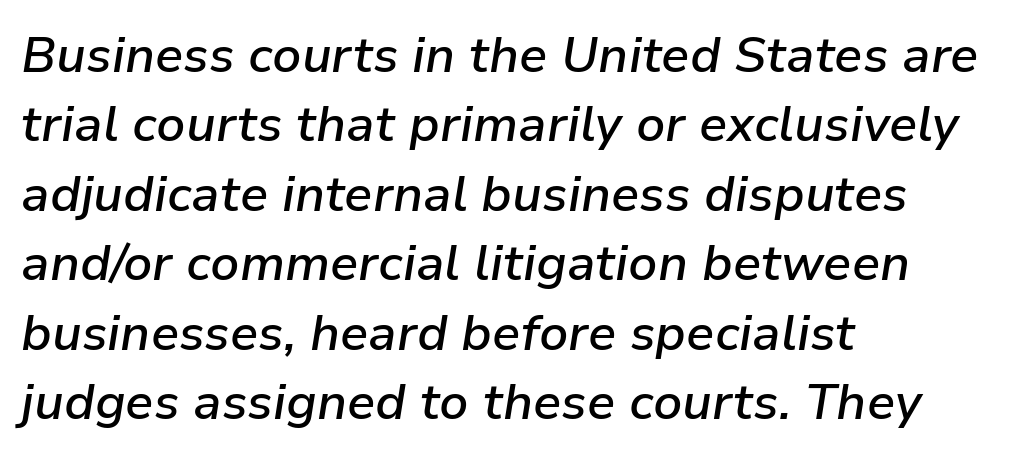
{"italic": "yes", "lean": "right", "slant_degrees": 9, "bold": "semi", "weight": "semibold", "width": "normal", "stroke_contrast": "low", "x_height": "medium", "monospaced": "no", "underline": "no", "align": "left", "line_spacing": "normal", "line_spacing_ratio": 1.39, "letter_spacing": "normal", "letter_spacing_em": 0.0, "glyph_px": 50}
